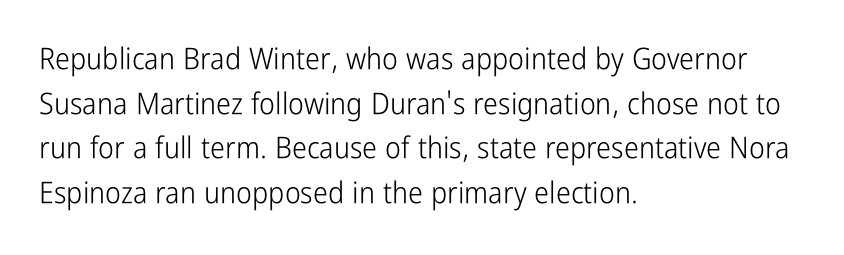
How would I describe the line gaps? Plain and ordinary. Line starts are locked; line ends wander. Counters stay open thanks to moderate or lighter strokes. The tracking reads as untouched default to a designer's eye. The letters advance in unequal steps, a hallmark of proportional type. Unlike italic type, these characters show no tilt at all.
